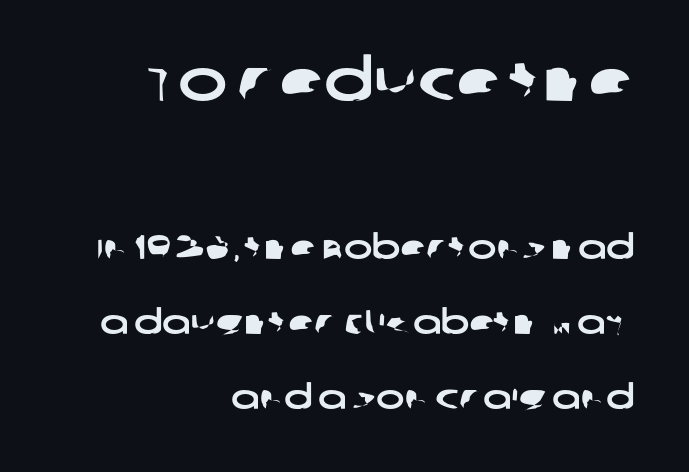
This sample has the flowing, uneven cadence of proportional lettering. This sample is right-justified, so line beginnings fall wherever the words allow. Tracking value appears to be zero — textbook default spacing. Leading: increased.
